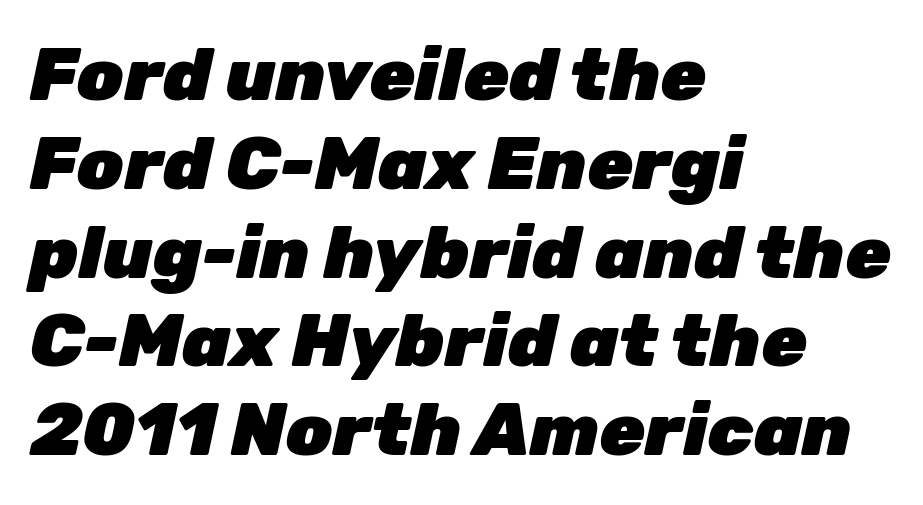
These lines are set flush left with a ragged right edge. Observe the lean: these are italic letterforms. The gaps between neighbouring characters are ordinary and unremarkable. Descenders are the only things crossing below the line.
